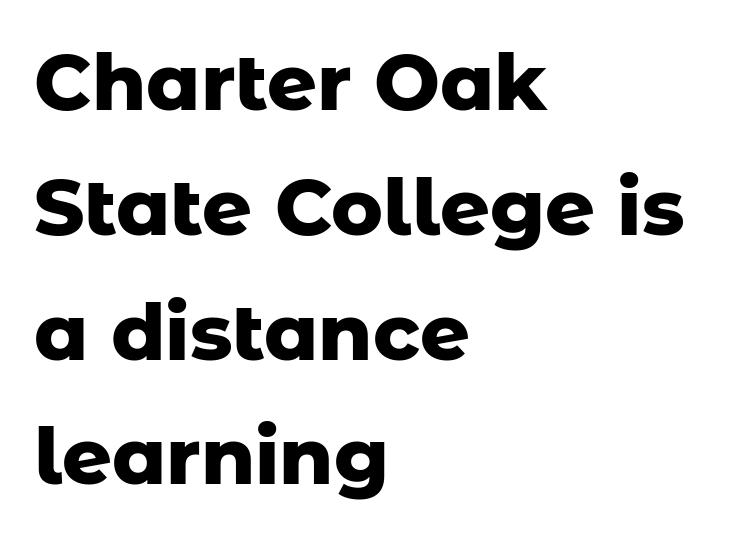
{"serif": "no", "italic": "no", "bold": "yes", "weight": "heavy", "width": "normal", "stroke_contrast": "low", "x_height": "medium", "monospaced": "no", "underline": "no", "align": "left", "line_spacing": "normal", "line_spacing_ratio": 1.6, "letter_spacing": "normal", "letter_spacing_em": 0.0, "glyph_px": 78}
